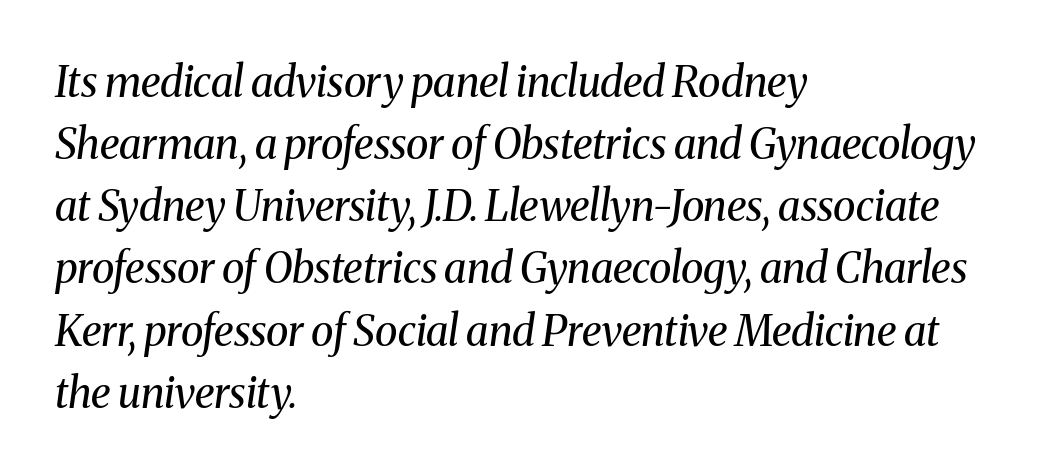
The image shows 42 px regular-weight serif type, italic (leaning right); set left-aligned, normal line spacing (1.48x), normal letter spacing, not underlined; medium stroke contrast and a medium x-height.
